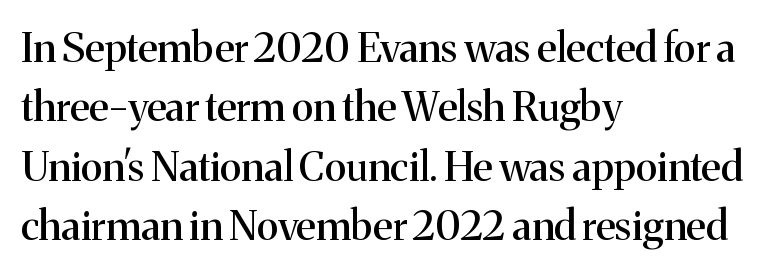
{"serif": "yes", "italic": "no", "width": "normal", "stroke_contrast": "medium", "x_height": "medium", "monospaced": "no", "underline": "no", "align": "left", "line_spacing": "normal", "line_spacing_ratio": 1.45, "letter_spacing": "normal", "letter_spacing_em": 0.0, "glyph_px": 41}
